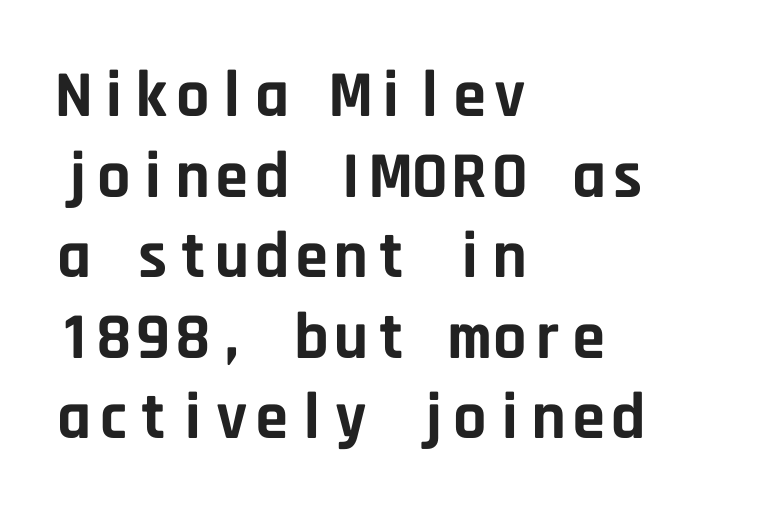
{"serif": "no", "italic": "no", "bold": "yes", "weight": "bold", "width": "normal", "stroke_contrast": "low", "x_height": "large", "monospaced": "yes", "underline": "no", "align": "left", "line_spacing_ratio": 1.22, "letter_spacing": "normal", "letter_spacing_em": 0.0, "glyph_px": 66}
